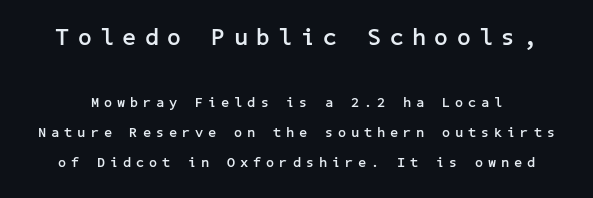
{"italic": "no", "bold": "yes", "underline": "no", "line_spacing": "loose", "line_spacing_ratio": 2.13, "letter_spacing": "wide", "letter_spacing_em": 0.36, "larger_block": "first", "size_ratio": 1.71, "glyph_px": 24}
